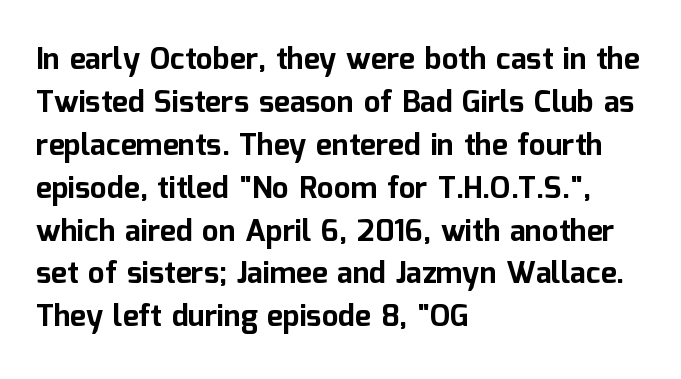
Every stem runs plumb, perpendicular to the baseline. Each new line begins a customary step beneath the previous one. Notice how the passage keeps a crisp vertical edge on the left only. Each letter's strokes conclude bluntly, with no projecting serifs. Rule under the text: the space is simply empty. Inter-character spacing is left at the font's built-in metrics.
